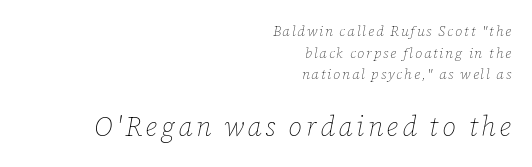
Words float on clear page, feet unadorned. A student would notice the bottom passage is typeset larger than what precedes it. Rows of type keep a routine distance in the vertical direction. Does the copy run flush right? Yes — the right margin is perfectly even. The face used here has a pronounced slope to its letters. The typeface has the unassuming heft of standard copy or less.
